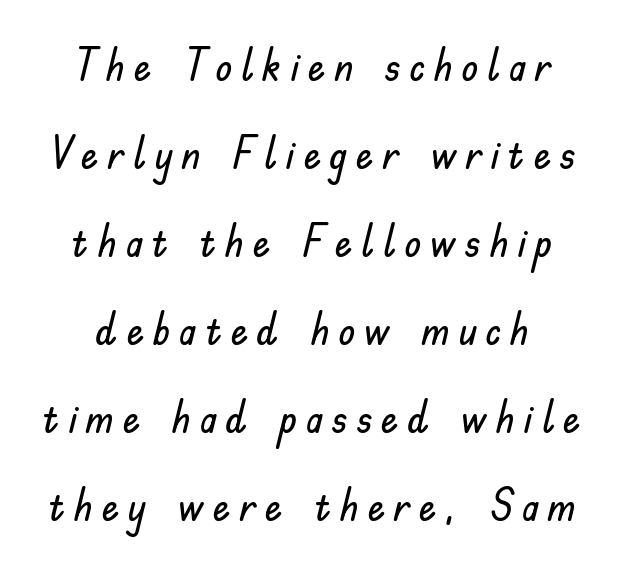
Q: Is the text italic (slanted)? A: Yes.
Q: Is the typeface a serif or a sans-serif typeface? A: Sans-serif.
Q: Is the text underlined? A: No.
Q: Is the spacing between lines tight, normal or loose? A: Loose.
Q: Width (condensed, normal, or wide)? A: Normal.
Q: Stroke contrast? A: Low.
Q: x-height? A: Small.
Q: Monospaced? A: No.
